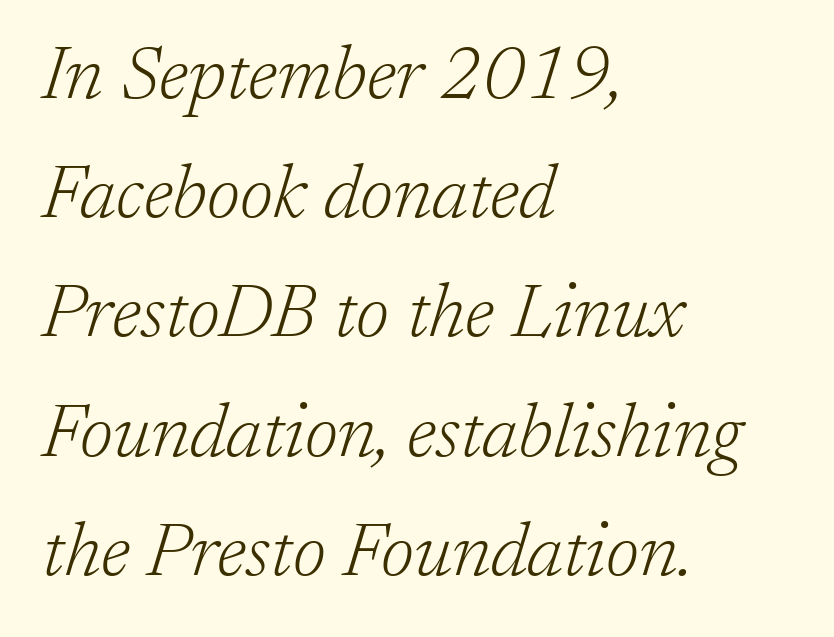
Q: Is the text bold? A: No.
Q: Is the text italic (slanted)? A: Yes, it leans right by about 17 degrees.
Q: Is the typeface a serif or a sans-serif typeface? A: Serif.
Q: Is the text underlined? A: No.
Q: How is the paragraph aligned? A: Left-aligned.
Q: Is the spacing between letters normal or unusually wide? A: Normal.
Q: Is the spacing between lines tight, normal or loose? A: Normal.
Q: Width (condensed, normal, or wide)? A: Normal.
Q: Stroke contrast? A: Low.
Q: x-height? A: Medium.
Q: Monospaced? A: No.
